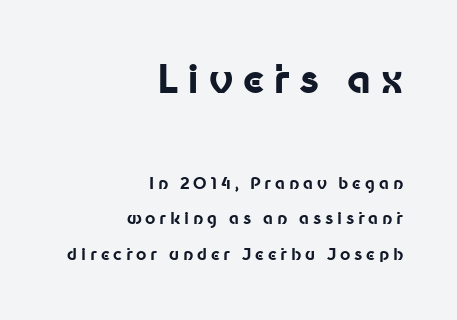
The image shows 39 px bold sans-serif type, upright; set right-aligned, loose line spacing (2.24x), unusually wide letter spacing (+0.24 em), not underlined; the first (top) block is 2.44x larger; low stroke contrast and a medium x-height.
